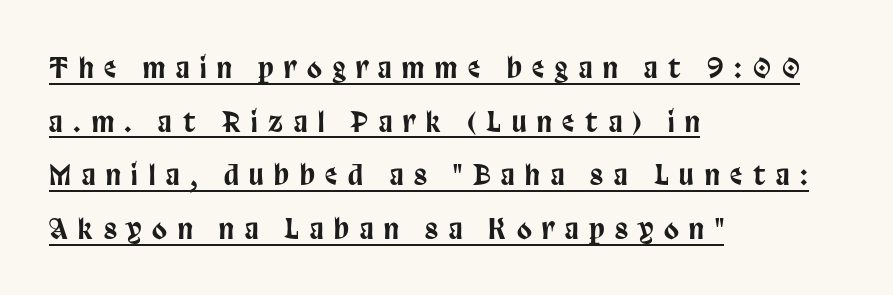
Q: Is the text italic (slanted)? A: No, it is upright.
Q: Is the text underlined? A: Yes.
Q: How is the paragraph aligned? A: Left-aligned.
Q: Is the spacing between letters normal or unusually wide? A: Unusually wide.
Q: Is the spacing between lines tight, normal or loose? A: Loose.
